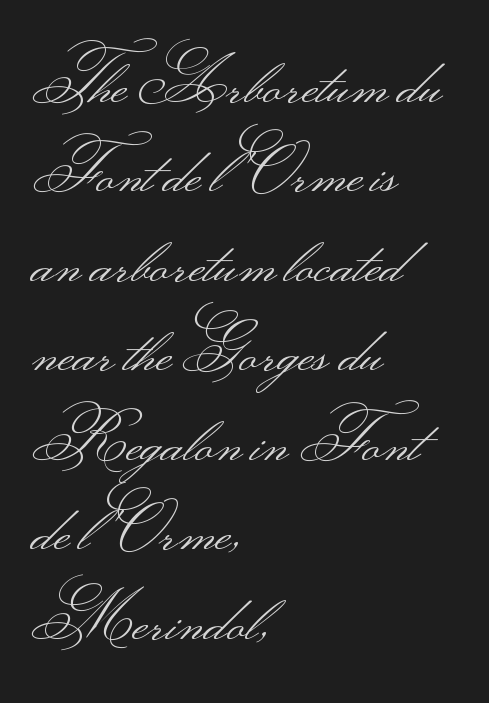
The image shows 63 px light, wide sans-serif type; set left-aligned, normal line spacing (1.42x), normal letter spacing, not underlined; medium stroke contrast.
